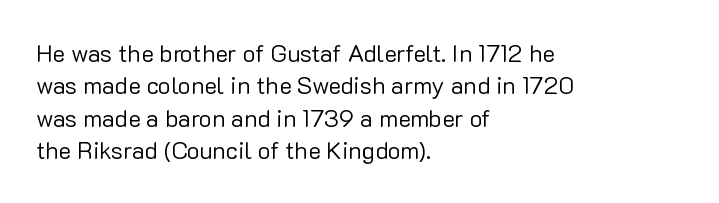
{"italic": "no", "bold": "no", "underline": "no", "align": "left", "line_spacing": "normal", "line_spacing_ratio": 1.35, "letter_spacing": "normal", "letter_spacing_em": 0.0, "glyph_px": 24}
